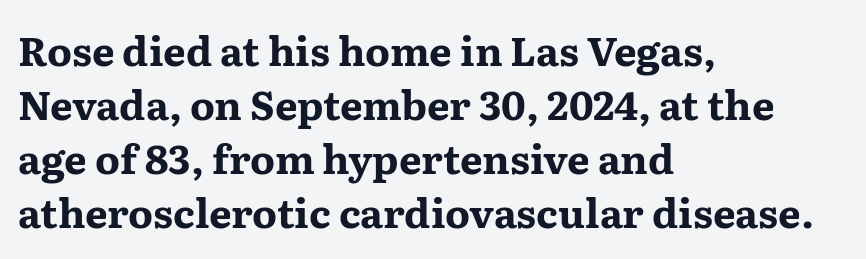
Here the glyphs are tracked normally, forming tight word shapes. You can tell it's not italic because the verticals are truly vertical. The zone under the glyphs is completely vacant. Typographic density is high because the face is bold.
